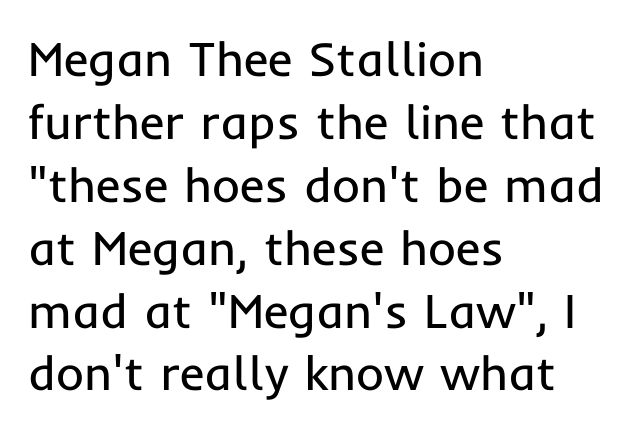
Q: Is the text bold? A: No.
Q: Is the text italic (slanted)? A: No, it is upright.
Q: Is the typeface a serif or a sans-serif typeface? A: Sans-serif.
Q: Is the text underlined? A: No.
Q: How is the paragraph aligned? A: Left-aligned.
Q: Is the spacing between letters normal or unusually wide? A: Normal.
Q: Is the spacing between lines tight, normal or loose? A: Normal.
Q: Width (condensed, normal, or wide)? A: Normal.
Q: Stroke contrast? A: Low.
Q: x-height? A: Medium.
Q: Monospaced? A: No.
